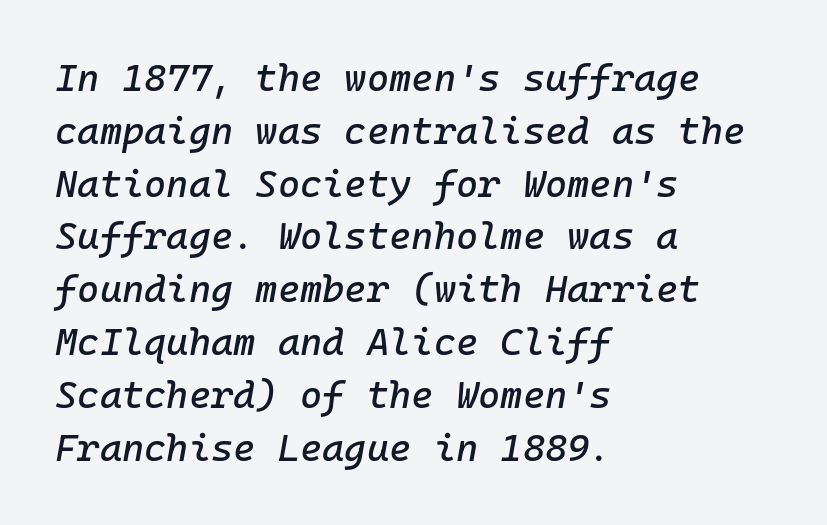
{"italic": "yes", "lean": "right", "slant_degrees": 10, "width": "normal", "stroke_contrast": "low", "x_height": "medium", "underline": "no", "align": "left", "line_spacing": "normal", "line_spacing_ratio": 1.39, "letter_spacing": "normal", "letter_spacing_em": 0.0, "glyph_px": 38}
